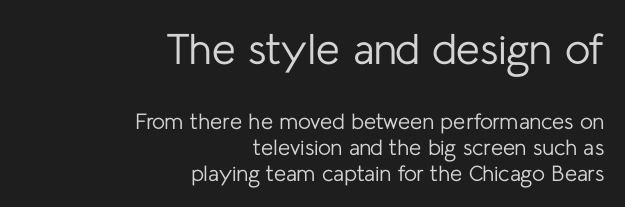
{"serif": "no", "italic": "no", "bold": "no", "weight": "regular", "width": "normal", "stroke_contrast": "low", "x_height": "medium", "monospaced": "no", "underline": "no", "align": "right", "line_spacing_ratio": 1.19, "letter_spacing": "normal", "letter_spacing_em": 0.0, "larger_block": "first", "size_ratio": 1.95, "glyph_px": 43}
